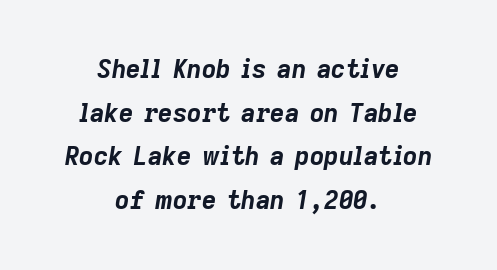
{"italic": "yes", "lean": "right", "slant_degrees": 9, "bold": "yes", "underline": "no", "align": "center", "line_spacing_ratio": 1.75, "letter_spacing": "normal", "letter_spacing_em": 0.0, "glyph_px": 25}
